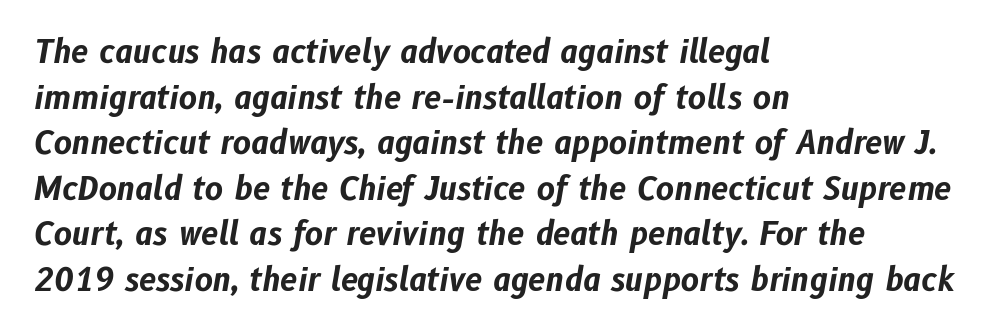
{"italic": "yes", "lean": "right", "slant_degrees": 10, "bold": "yes", "weight": "bold", "width": "normal", "stroke_contrast": "low", "x_height": "medium", "monospaced": "no", "underline": "no", "align": "left", "line_spacing": "normal", "line_spacing_ratio": 1.47, "letter_spacing": "normal", "letter_spacing_em": 0.0, "glyph_px": 31}
